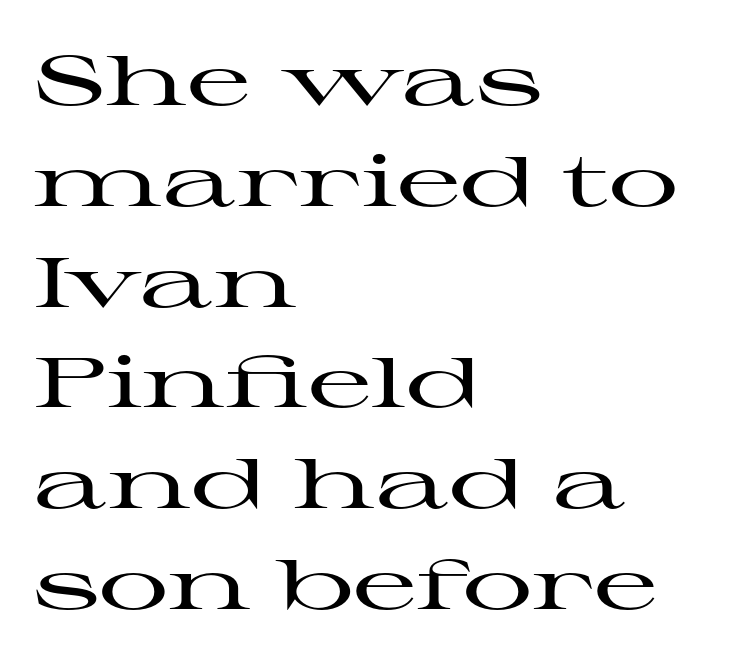
{"serif": "yes", "italic": "no", "width": "wide", "stroke_contrast": "high", "x_height": "medium", "monospaced": "no", "underline": "no", "align": "left", "line_spacing": "normal", "line_spacing_ratio": 1.44, "letter_spacing": "normal", "letter_spacing_em": 0.0, "glyph_px": 70}
